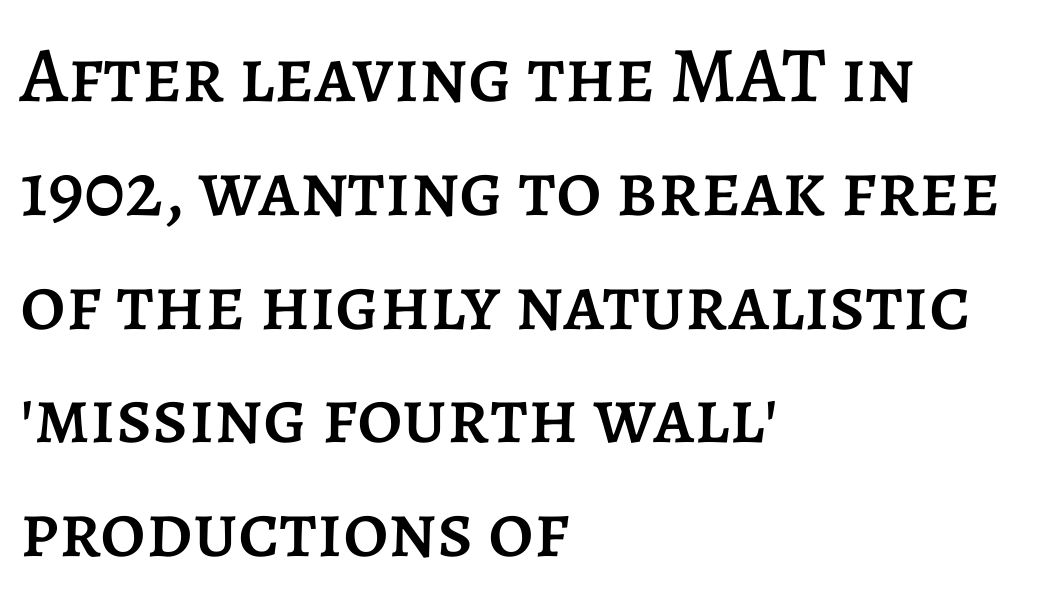
The axis of the letterforms is exactly vertical. Think of a printed novel: that variable character pitch is what you see here. Tracking here is standard; glyphs follow each other at the usual distance. The words here are not underlined. A normal amount of white space separates one row of letters from the next.
